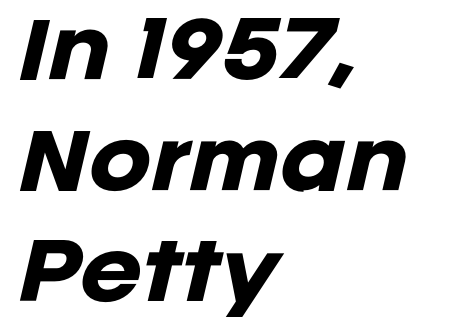
The image shows 75 px heavy type, italic (leaning right); set left-aligned, normal line spacing (1.48x), normal letter spacing, not underlined; low stroke contrast and a large x-height.
